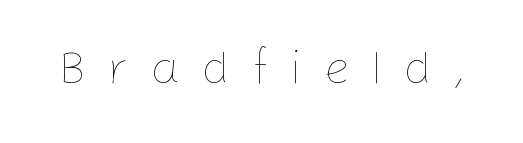
Q: Is the text bold? A: No.
Q: Is the text italic (slanted)? A: No, it is upright.
Q: Is the text underlined? A: No.
Q: Is the spacing between letters normal or unusually wide? A: Unusually wide.
Q: Width (condensed, normal, or wide)? A: Normal.
Q: Stroke contrast? A: Low.
Q: x-height? A: Medium.
Q: Monospaced? A: No.
